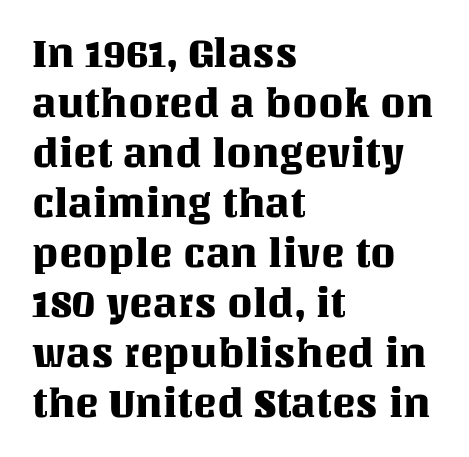
The image shows 40 px text type, upright; set left-aligned, normal line spacing (1.25x), normal letter spacing, not underlined; medium stroke contrast and a large x-height.
